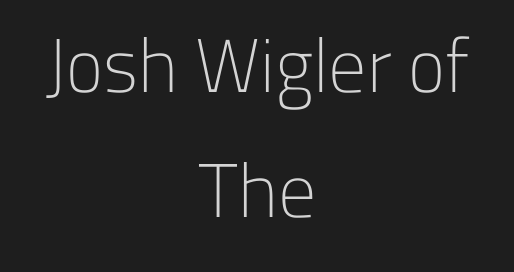
{"serif": "no", "italic": "no", "bold": "no", "weight": "light", "width": "normal", "stroke_contrast": "low", "x_height": "medium", "monospaced": "no", "underline": "no", "align": "center", "line_spacing": "normal", "line_spacing_ratio": 1.65, "letter_spacing": "normal", "letter_spacing_em": 0.0, "glyph_px": 76}
